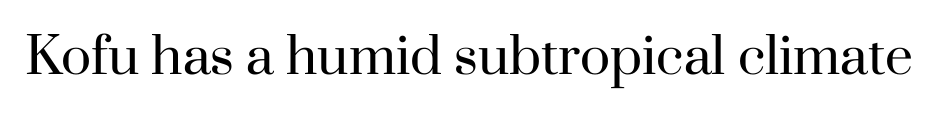
The image shows 50 px regular-weight serif type, upright; set normal letter spacing, not underlined; high stroke contrast and a small x-height.
